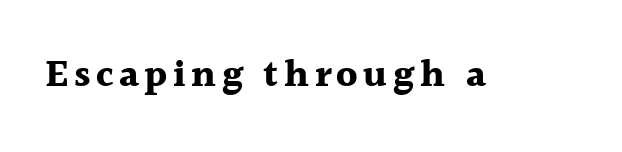
The image shows 39 px bold serif type, upright; set not underlined; a medium x-height.
